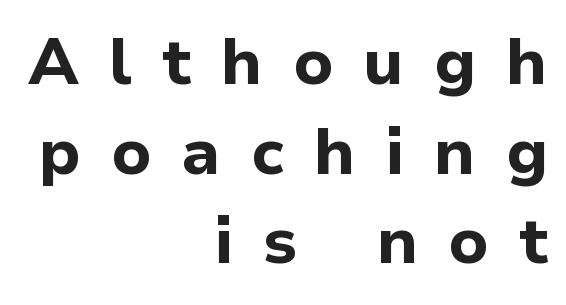
The image shows 65 px bold sans-serif type, upright; set right-aligned, normal line spacing (1.38x), unusually wide letter spacing (+0.46 em), not underlined; low stroke contrast and a medium x-height.
